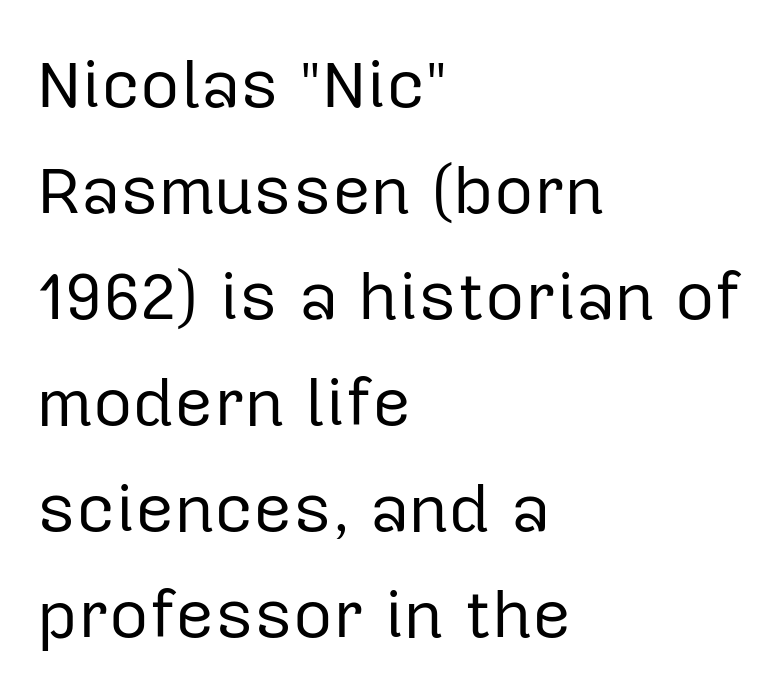
The image shows 68 px regular-weight sans-serif type, upright; set left-aligned, normal line spacing (1.56x), normal letter spacing, not underlined; low stroke contrast and a medium x-height.
